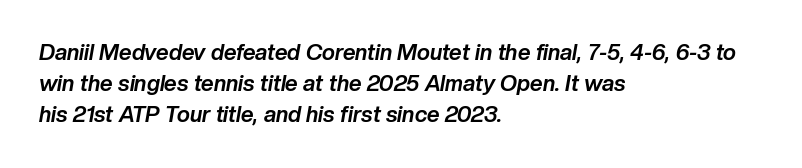
The image shows 22 px bold type, italic (leaning right); set left-aligned, normal line spacing (1.42x), normal letter spacing, not underlined.
